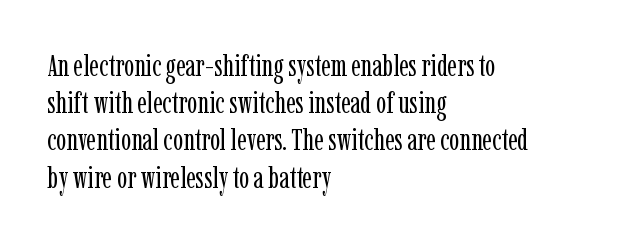
The image shows 30 px regular-weight, condensed serif type, upright; set left-aligned, line spacing 1.24x, normal letter spacing, not underlined; low stroke contrast and a medium x-height.
